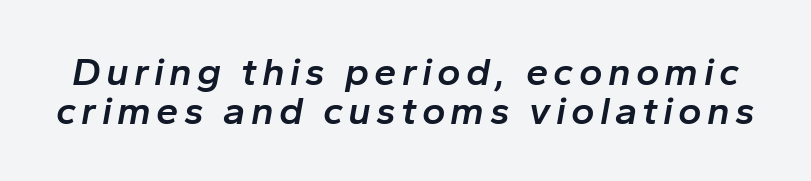
Q: Is the text bold? A: Semi-bold.
Q: Is the text italic (slanted)? A: Yes, it leans right by about 10 degrees.
Q: Is the text underlined? A: No.
Q: Is the spacing between lines tight, normal or loose? A: Tight.
Q: Width (condensed, normal, or wide)? A: Normal.
Q: Stroke contrast? A: Low.
Q: x-height? A: Medium.
Q: Monospaced? A: No.
